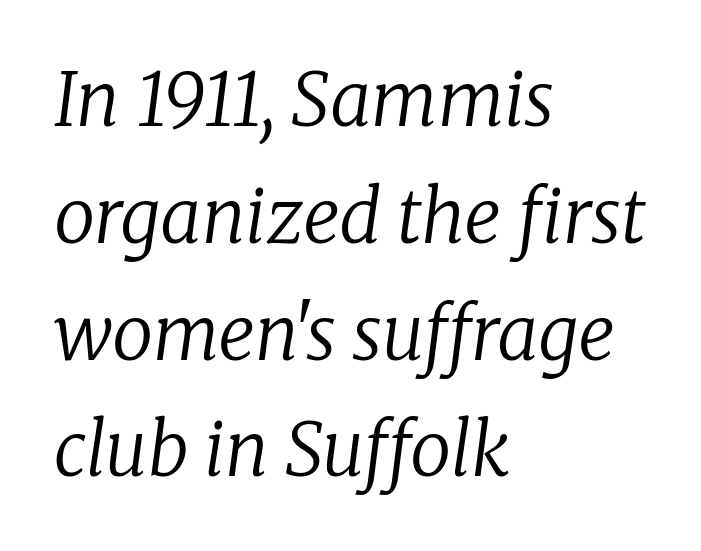
Q: Is the text bold? A: No.
Q: Is the text italic (slanted)? A: Yes, it leans right by about 8 degrees.
Q: Is the typeface a serif or a sans-serif typeface? A: Serif.
Q: Is the text underlined? A: No.
Q: How is the paragraph aligned? A: Left-aligned.
Q: Is the spacing between letters normal or unusually wide? A: Normal.
Q: Is the spacing between lines tight, normal or loose? A: Normal.
Q: Width (condensed, normal, or wide)? A: Normal.
Q: Stroke contrast? A: Low.
Q: x-height? A: Medium.
Q: Monospaced? A: No.
